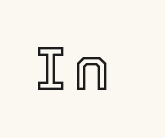
{"italic": "no", "width": "normal", "x_height": "medium", "monospaced": "no", "underline": "no", "glyph_px": 61}
